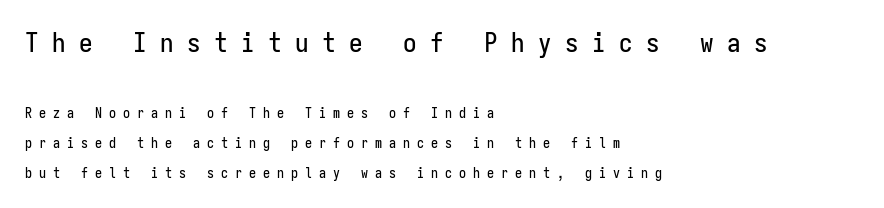
{"italic": "no", "underline": "no", "align": "left", "line_spacing": "loose", "line_spacing_ratio": 2.14, "letter_spacing": "wide", "letter_spacing_em": 0.5, "larger_block": "first", "size_ratio": 1.93, "glyph_px": 27}
